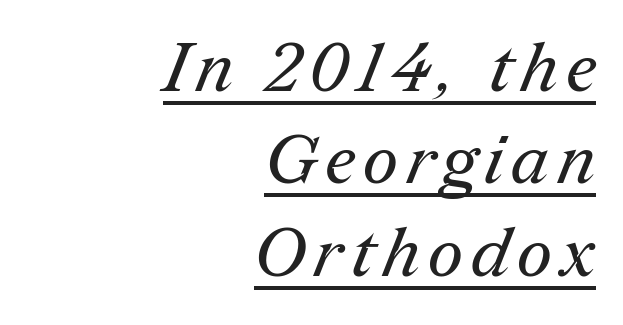
The image shows 69 px regular-weight serif type; set right-aligned, normal line spacing (1.34x), underlined; medium stroke contrast and a medium x-height.
